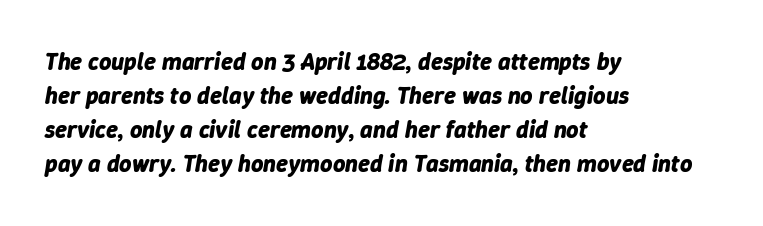
The image shows 24 px bold type, italic (leaning right); set left-aligned, normal line spacing (1.42x), normal letter spacing, not underlined.
